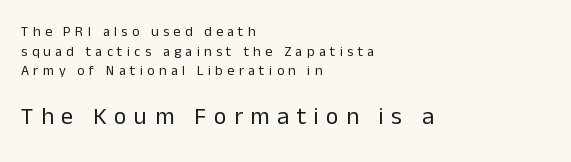
{"italic": "no", "bold": "no", "underline": "no", "align": "left", "line_spacing": "normal", "line_spacing_ratio": 1.4, "letter_spacing": "wide", "letter_spacing_em": 0.31, "larger_block": "second", "size_ratio": 1.71, "glyph_px": 24}
